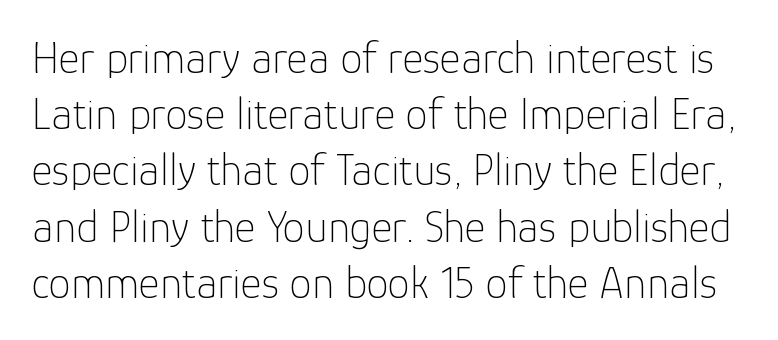
The image shows 45 px thin sans-serif type, upright; set normal line spacing (1.25x), normal letter spacing, not underlined; low stroke contrast and a medium x-height.
